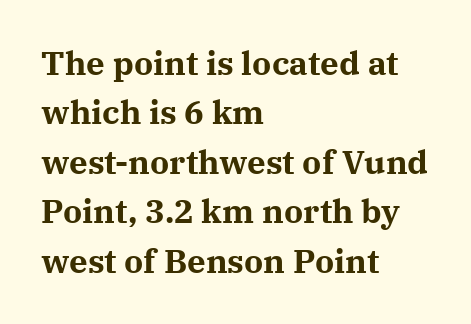
Q: Is the text bold? A: Yes.
Q: Is the text italic (slanted)? A: No, it is upright.
Q: Is the typeface a serif or a sans-serif typeface? A: Serif.
Q: Is the text underlined? A: No.
Q: How is the paragraph aligned? A: Left-aligned.
Q: Is the spacing between letters normal or unusually wide? A: Normal.
Q: Is the spacing between lines tight, normal or loose? A: Normal.
Q: Width (condensed, normal, or wide)? A: Normal.
Q: Stroke contrast? A: Medium.
Q: x-height? A: Medium.
Q: Monospaced? A: No.
